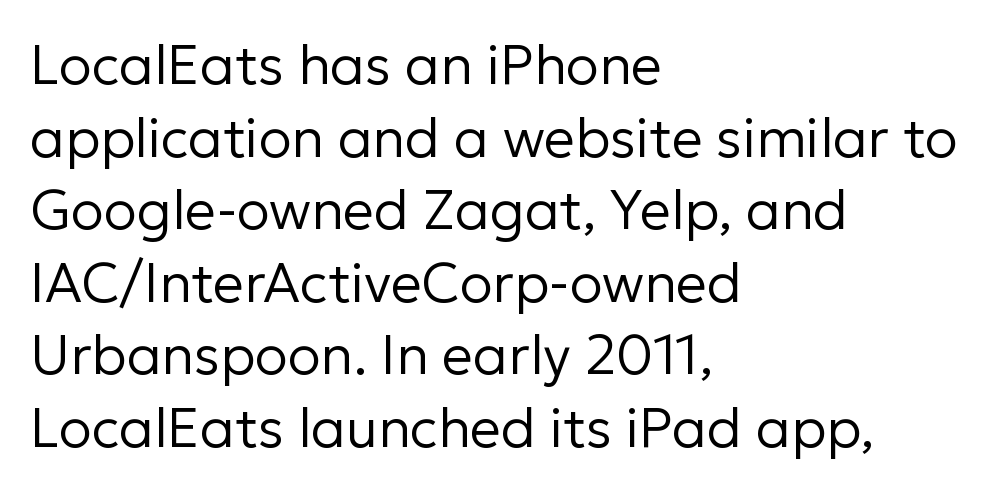
Q: Is the text bold? A: No.
Q: Is the text italic (slanted)? A: No, it is upright.
Q: Is the typeface a serif or a sans-serif typeface? A: Sans-serif.
Q: Is the text underlined? A: No.
Q: How is the paragraph aligned? A: Left-aligned.
Q: Is the spacing between letters normal or unusually wide? A: Normal.
Q: Is the spacing between lines tight, normal or loose? A: Normal.
Q: Width (condensed, normal, or wide)? A: Normal.
Q: Stroke contrast? A: Low.
Q: x-height? A: Medium.
Q: Monospaced? A: No.
